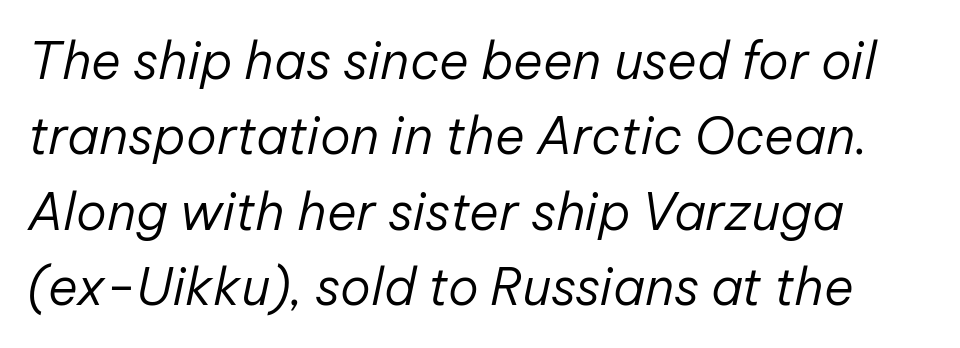
The axis of the letterforms is tilted away from vertical. Looks like regular typesetting: each glyph gets only the width it needs. Summary of vertical rhythm: regular, with standard interline spacing. Each word holds together tightly as a unit, with standard inter-letter gaps.
